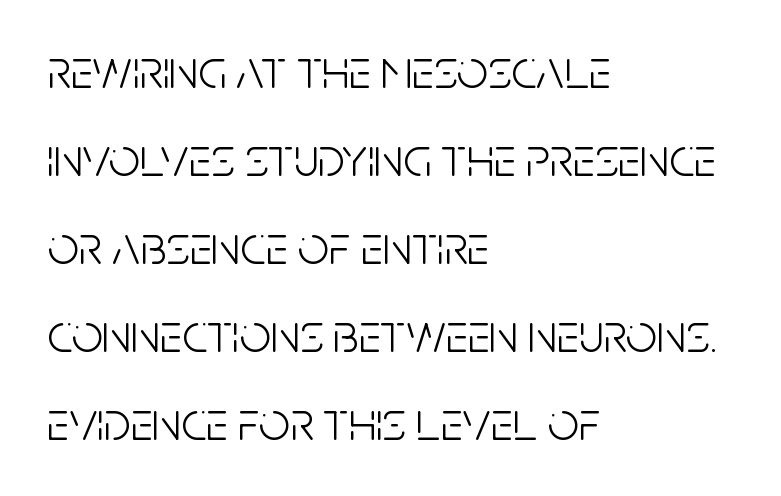
The image shows 55 px light, condensed sans-serif type, upright; set left-aligned, normal line spacing (1.6x), normal letter spacing, not underlined; low stroke contrast and a large x-height.
